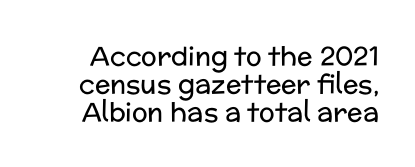
{"italic": "no", "bold": "no", "underline": "no", "line_spacing": "tight", "line_spacing_ratio": 1.07, "letter_spacing": "normal", "letter_spacing_em": 0.0, "glyph_px": 26}
